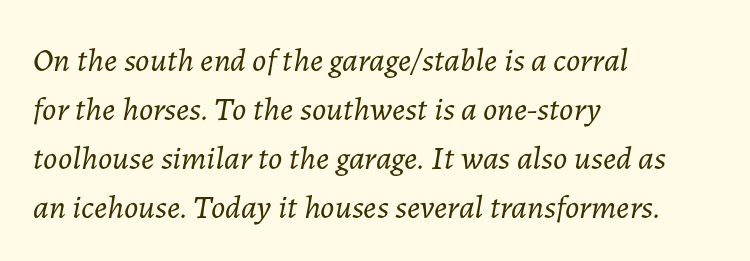
{"italic": "yes", "lean": "right", "slant_degrees": 7, "bold": "no", "weight": "light", "width": "normal", "stroke_contrast": "low", "x_height": "medium", "monospaced": "no", "underline": "no", "align": "left", "line_spacing": "normal", "line_spacing_ratio": 1.48, "letter_spacing": "normal", "letter_spacing_em": 0.0, "glyph_px": 33}
